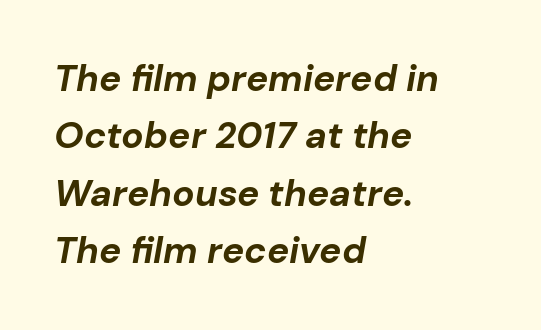
Q: Is the text bold? A: Yes.
Q: Is the text italic (slanted)? A: Yes, it leans right by about 10 degrees.
Q: Is the text underlined? A: No.
Q: How is the paragraph aligned? A: Left-aligned.
Q: Is the spacing between letters normal or unusually wide? A: Normal.
Q: Is the spacing between lines tight, normal or loose? A: Normal.
Q: Width (condensed, normal, or wide)? A: Normal.
Q: Stroke contrast? A: Low.
Q: x-height? A: Medium.
Q: Monospaced? A: No.
